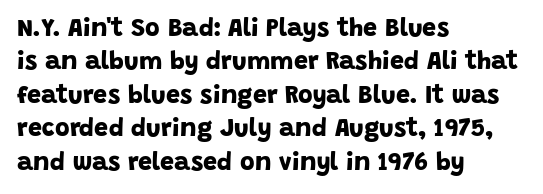
Q: Is the text bold? A: Yes.
Q: Is the text underlined? A: No.
Q: How is the paragraph aligned? A: Left-aligned.
Q: Is the spacing between letters normal or unusually wide? A: Normal.
Q: Is the spacing between lines tight, normal or loose? A: Normal.
